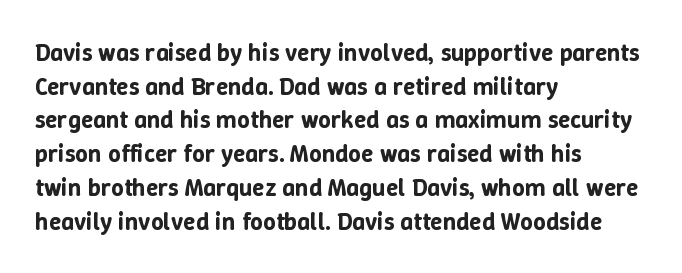
Q: Is the text italic (slanted)? A: No, it is upright.
Q: Is the text underlined? A: No.
Q: How is the paragraph aligned? A: Left-aligned.
Q: Is the spacing between letters normal or unusually wide? A: Normal.
Q: Is the spacing between lines tight, normal or loose? A: Normal.
